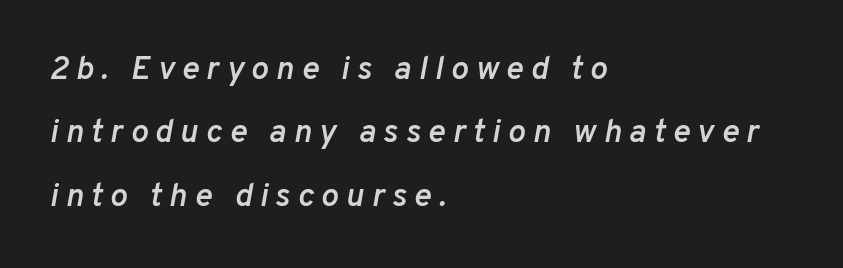
Q: Is the text bold? A: Semi-bold.
Q: Is the text italic (slanted)? A: Yes, it leans right by about 10 degrees.
Q: Is the text underlined? A: No.
Q: How is the paragraph aligned? A: Left-aligned.
Q: Is the spacing between letters normal or unusually wide? A: Unusually wide.
Q: Is the spacing between lines tight, normal or loose? A: Loose.
Q: Width (condensed, normal, or wide)? A: Normal.
Q: Stroke contrast? A: Low.
Q: x-height? A: Medium.
Q: Monospaced? A: No.
